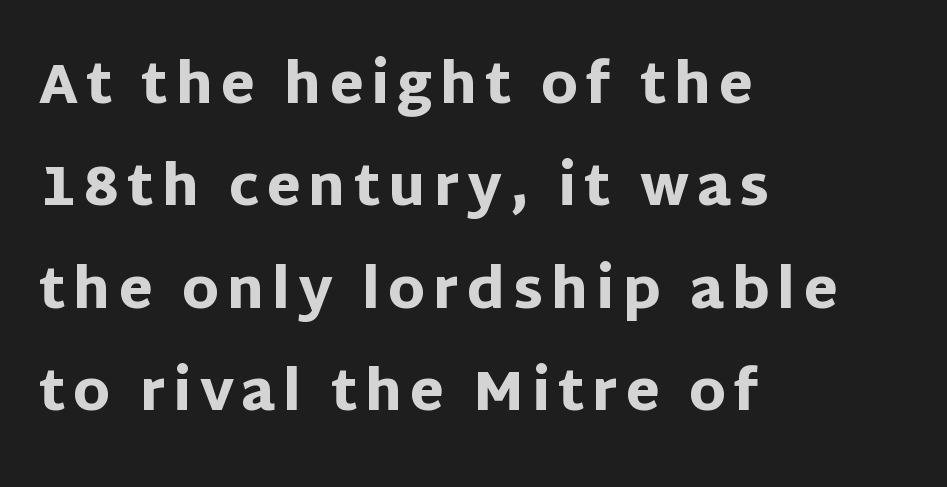
{"serif": "no", "italic": "no", "bold": "yes", "weight": "heavy", "width": "normal", "stroke_contrast": "low", "x_height": "large", "monospaced": "no", "underline": "no", "align": "left", "line_spacing_ratio": 1.86, "glyph_px": 55}
